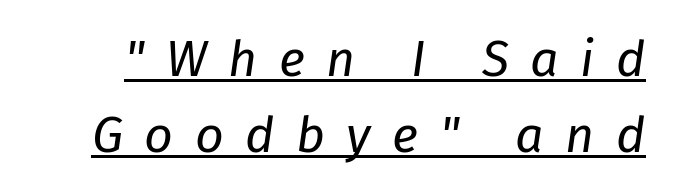
Q: Is the text bold? A: No.
Q: Is the text italic (slanted)? A: Yes, it leans right by about 8 degrees.
Q: Is the text underlined? A: Yes.
Q: Is the spacing between letters normal or unusually wide? A: Unusually wide.
Q: Is the spacing between lines tight, normal or loose? A: Normal.
Q: Width (condensed, normal, or wide)? A: Normal.
Q: Stroke contrast? A: Low.
Q: x-height? A: Medium.
Q: Monospaced? A: No.
